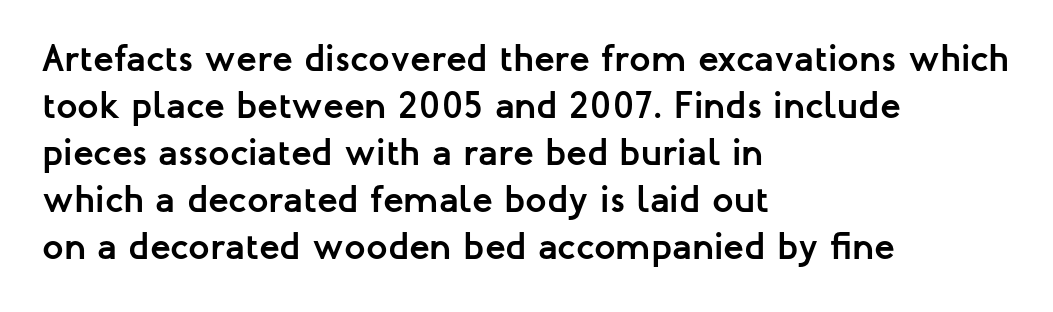
The image shows 38 px semibold sans-serif type, upright; set left-aligned, line spacing 1.24x, normal letter spacing, not underlined; low stroke contrast and a medium x-height.
